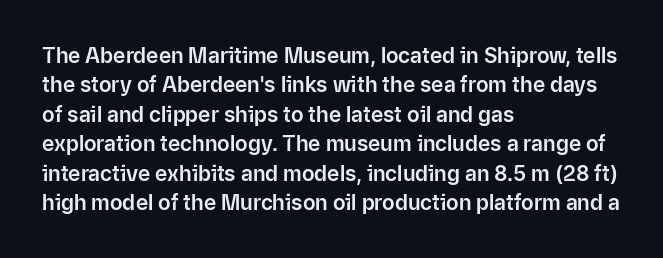
If you drew a ruler down the left edge, every line would touch it. The foot of each line stays bare and open. What's the leading like? Ordinary, nothing unusual. The axis of the letterforms is exactly vertical. Observe the ordinary spacing: letters are neighbours, not strangers.
